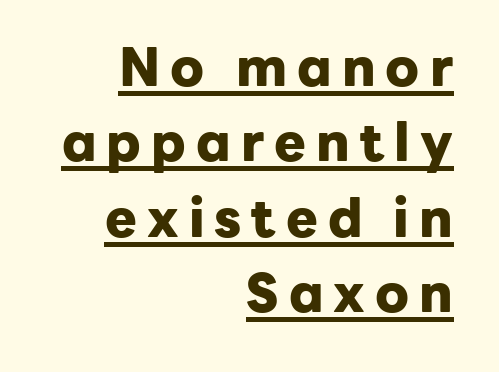
Q: Is the text bold? A: Yes.
Q: Is the text italic (slanted)? A: No, it is upright.
Q: Is the typeface a serif or a sans-serif typeface? A: Sans-serif.
Q: Is the text underlined? A: Yes.
Q: How is the paragraph aligned? A: Right-aligned.
Q: Is the spacing between lines tight, normal or loose? A: Normal.
Q: Width (condensed, normal, or wide)? A: Normal.
Q: Stroke contrast? A: Low.
Q: x-height? A: Medium.
Q: Monospaced? A: No.
